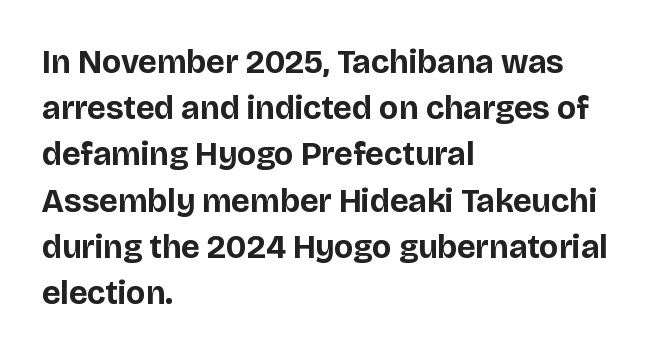
The image shows 33 px bold sans-serif type, upright; set left-aligned, normal line spacing (1.4x), normal letter spacing, not underlined; low stroke contrast and a large x-height.
